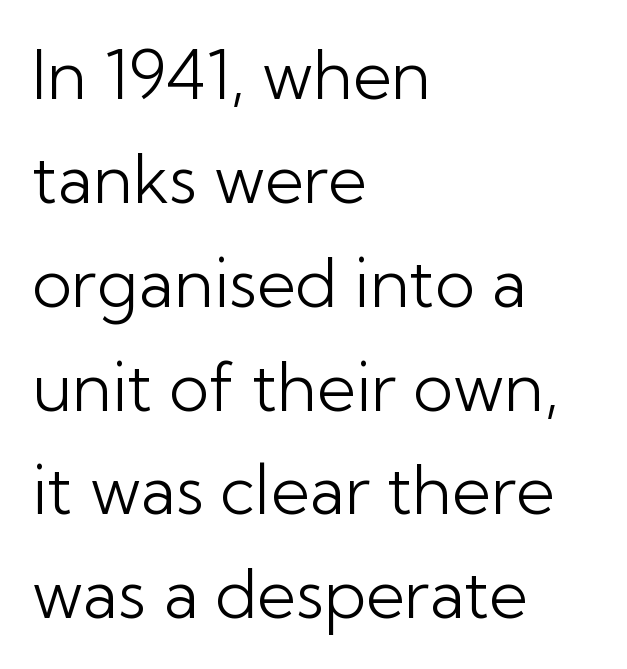
The zone under the glyphs is completely vacant. If you drew a line through each stem, it would be perfectly vertical. Nobody touched the tracking dial on this one. Weight: not bold — regular or lighter. Regarding serifs, this sample does without them. The vertical gap from one line to the next is medium.
